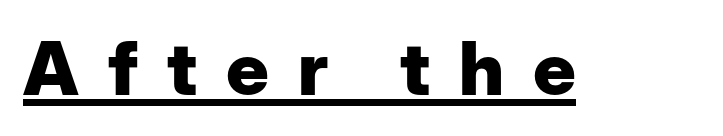
The line texture is sparse and dotted thanks to wide tracking. The passage shown is typeset with a sans-serif family. A rule runs beneath these lines of type. I'd describe the lettering as bold — thick and assertive. Each letter keeps its own natural width here, so spacing adapts to shape.
